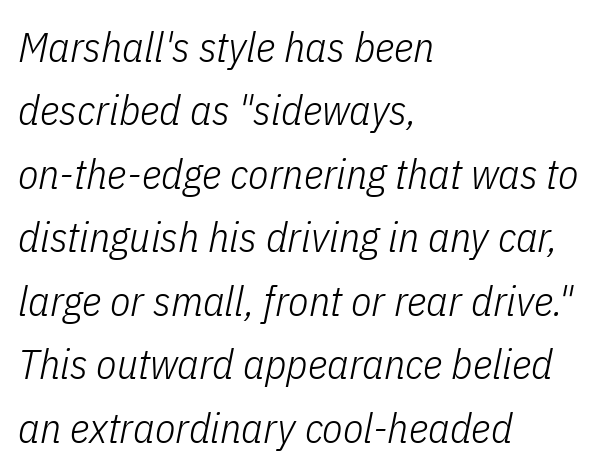
The image shows 42 px light, condensed type, italic (leaning right); set left-aligned, normal line spacing (1.51x), normal letter spacing, not underlined; low stroke contrast and a medium x-height.
